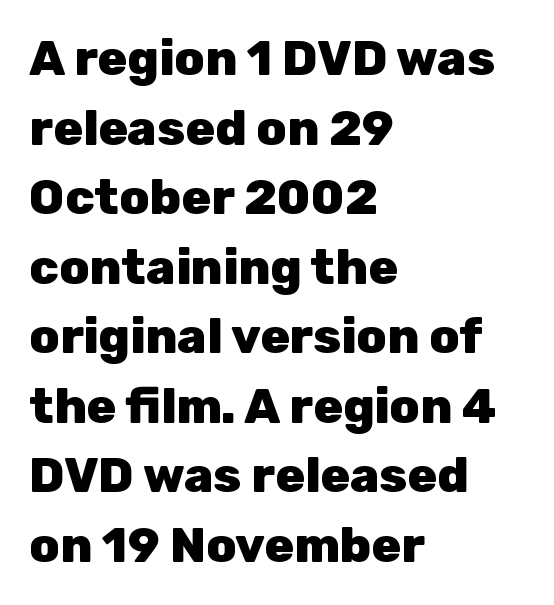
The image shows 49 px heavy sans-serif type, upright; set left-aligned, normal line spacing (1.42x), normal letter spacing, not underlined; low stroke contrast and a medium x-height.
